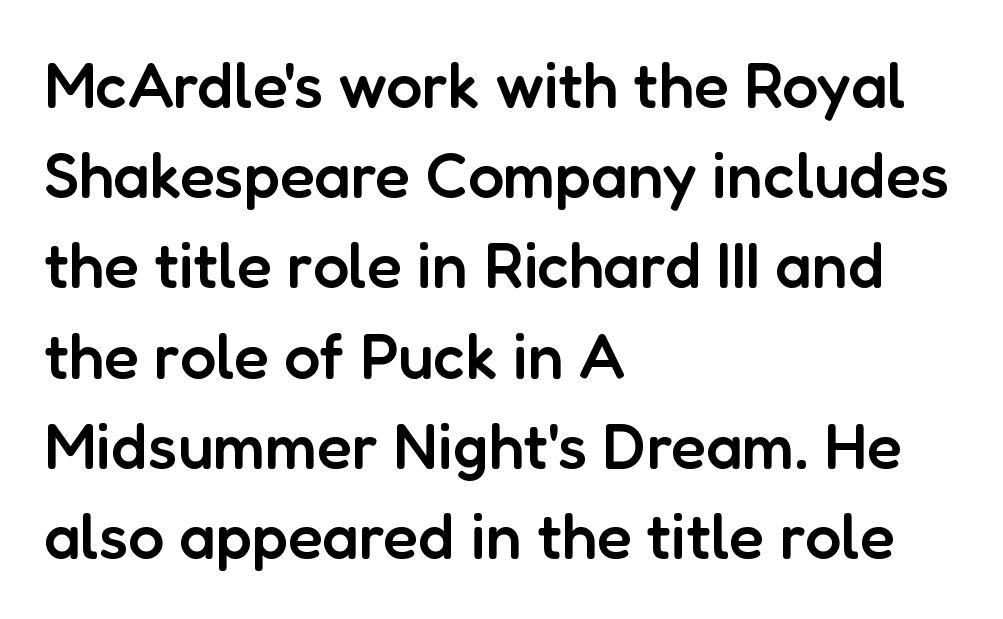
These lines carry some extra weight — a demibold, not a full bold. Only glyphs here, with clear space below each row. Visually the block forms a straight wall on the left and a jagged coastline on the right. Proportional: the letters do not fall into vertical columns. The lines sit at an ordinary, default distance from one another.
